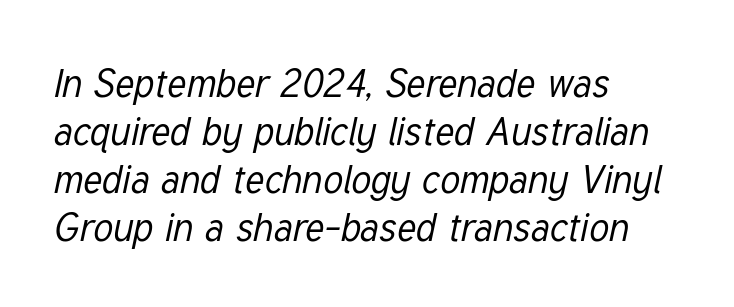
The image shows 39 px regular-weight, condensed type, italic (leaning right); set left-aligned, line spacing 1.23x, normal letter spacing, not underlined; low stroke contrast and a medium x-height.
